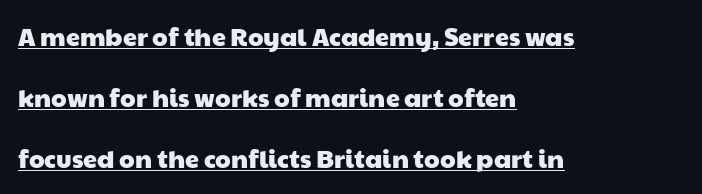
{"underline": "yes", "align": "left", "line_spacing": "loose", "line_spacing_ratio": 2.44, "letter_spacing": "normal", "letter_spacing_em": 0.0, "glyph_px": 25}
